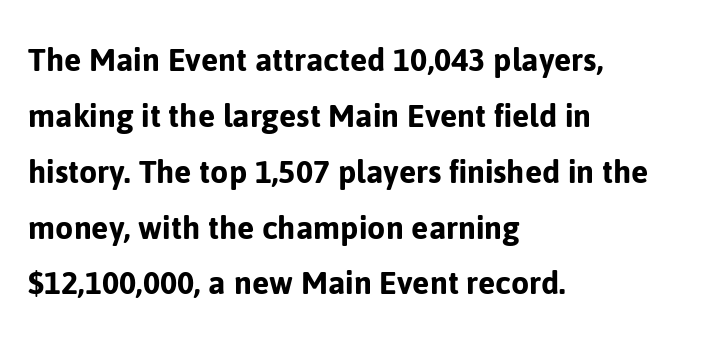
Q: Is the text italic (slanted)? A: No, it is upright.
Q: Is the typeface a serif or a sans-serif typeface? A: Sans-serif.
Q: Is the text underlined? A: No.
Q: How is the paragraph aligned? A: Left-aligned.
Q: Is the spacing between letters normal or unusually wide? A: Normal.
Q: Is the spacing between lines tight, normal or loose? A: Normal.
Q: Width (condensed, normal, or wide)? A: Normal.
Q: Stroke contrast? A: Low.
Q: x-height? A: Medium.
Q: Monospaced? A: No.
